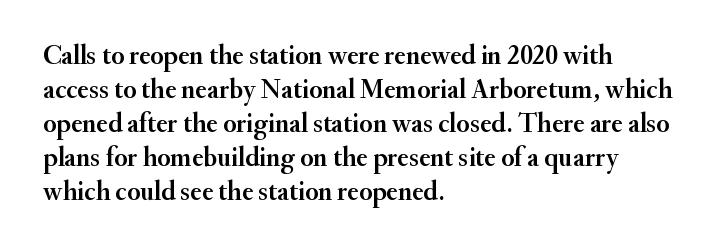
Q: Is the text italic (slanted)? A: No, it is upright.
Q: Is the text underlined? A: No.
Q: How is the paragraph aligned? A: Left-aligned.
Q: Is the spacing between letters normal or unusually wide? A: Normal.
Q: Is the spacing between lines tight, normal or loose? A: Normal.
